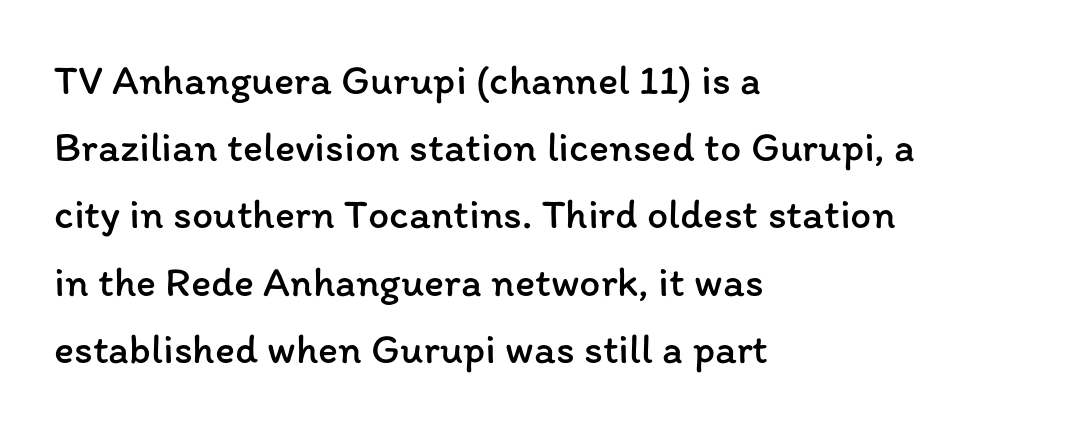
If you measured baseline to baseline, you'd find a middling distance. These lines are rendered in a variable-pitch font. Is there any slant? The stems are plumb. Nobody drew a line under any word here. A typesetter would call this zero additional tracking.
